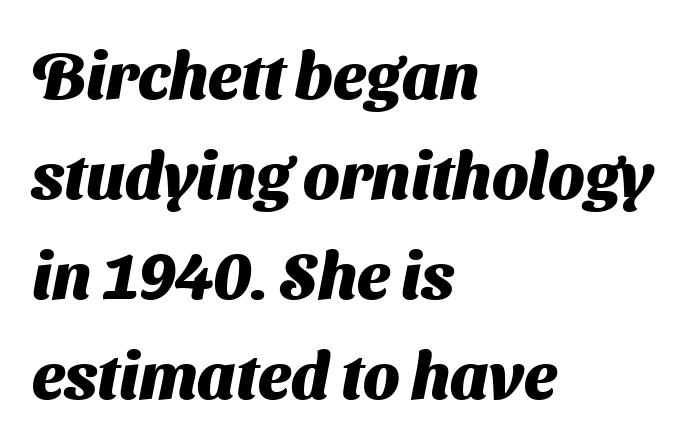
The glyphs in this specimen are sans serif. Leftover space on each line is placed entirely after the last word. The sample has been set heavy, in full bold. Varying glyph widths throughout — classic text-font behaviour. A typesetter would call this zero additional tracking.
